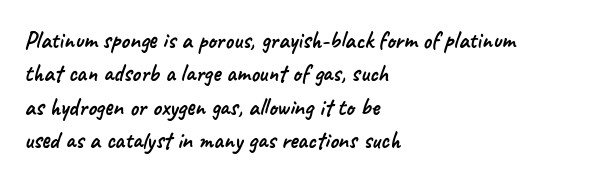
Visually the block forms a straight wall on the left and a jagged coastline on the right. The passage shown is not underscored anywhere. This rendering leaves character spacing at its baseline value. The leading is moderate, giving the passage an even texture.
